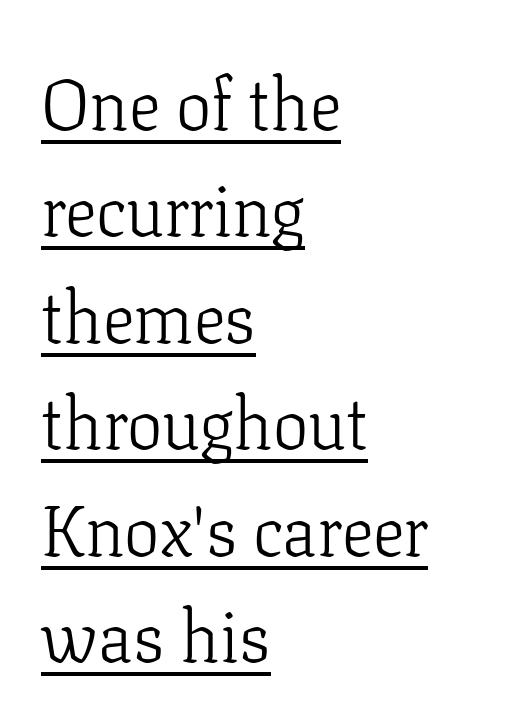
{"serif": "yes", "italic": "no", "bold": "no", "weight": "light", "width": "normal", "stroke_contrast": "low", "x_height": "medium", "monospaced": "no", "underline": "yes", "align": "left", "line_spacing": "normal", "line_spacing_ratio": 1.5, "letter_spacing": "normal", "letter_spacing_em": 0.0, "glyph_px": 71}
